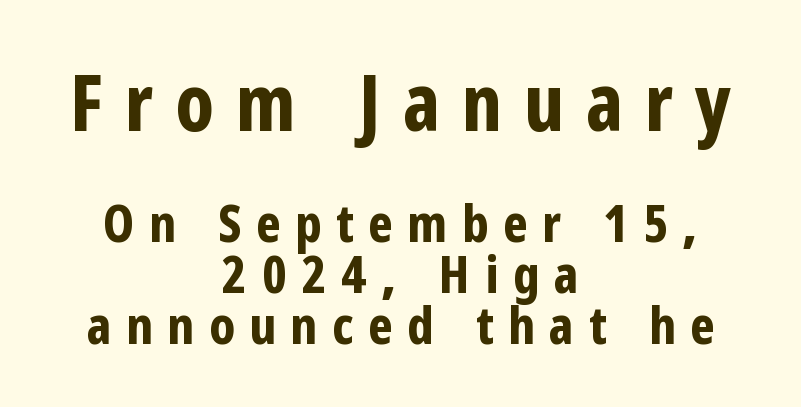
Varying glyph widths throughout — classic text-font behaviour. Each row of text sits above clean, open space. A typesetter would call this heavily tracked-out type. Type size steps down from the first block to the second. What weight is shown? A full bold with thick strokes. This sample is center-justified, so both line endings float freely.
